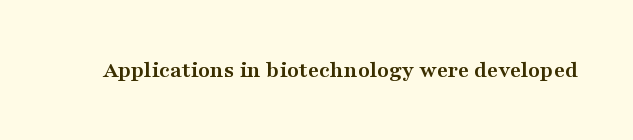
{"italic": "no", "bold": "yes", "underline": "no", "letter_spacing": "normal", "letter_spacing_em": 0.0, "glyph_px": 24}
